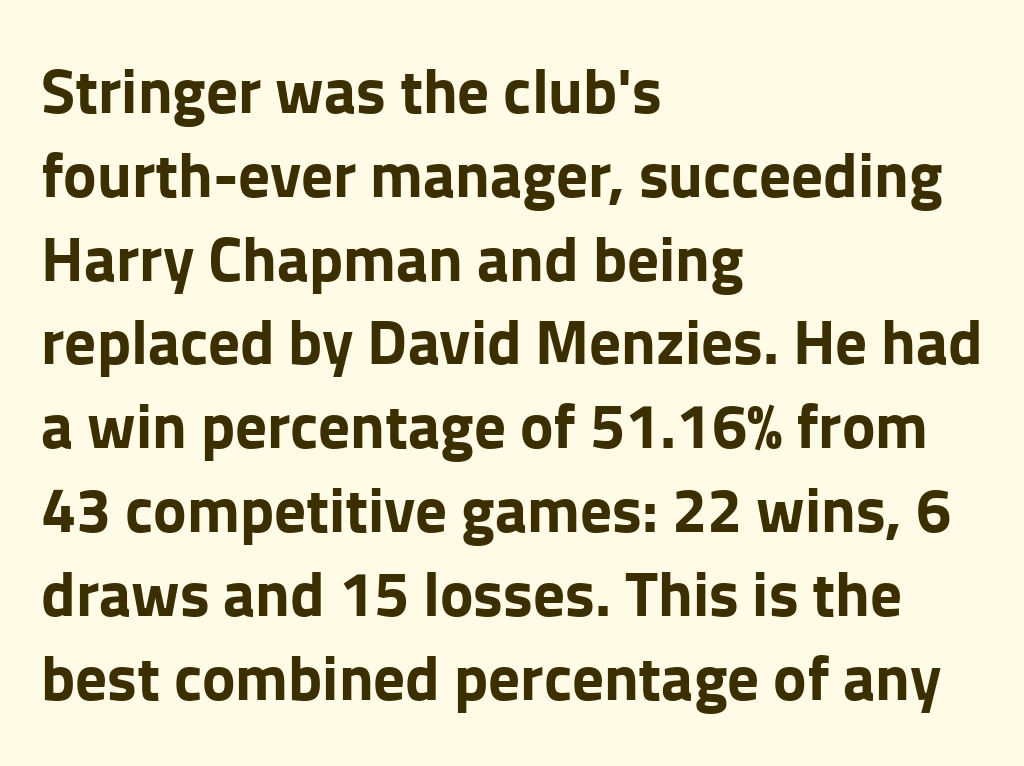
The horizontal fit of the characters is conventional and even. The letters carry no serifs — their stems end cleanly without finishing strokes. Bare-footed words on every line. A typesetter would call this proportional, since set widths differ per character.
